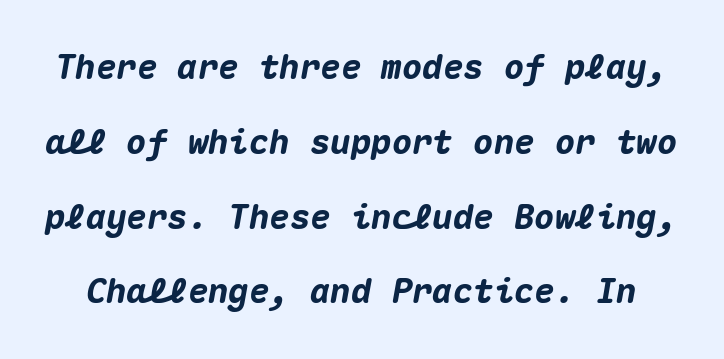
The image shows 34 px heavy type, italic (leaning right), monospaced; set loose line spacing (2.2x), normal letter spacing, not underlined; medium stroke contrast and a medium x-height.
